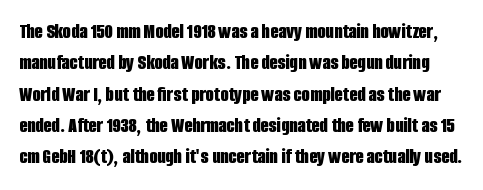
These lines keep a tight, regular rhythm from letter to letter. The type sits square on the baseline with zero lean. The string is rendered with underlining switched off. Every letter is thick-stroked: bold, no question.
